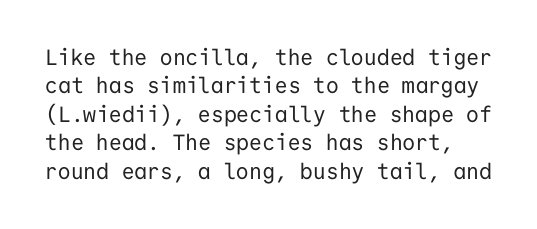
Q: Is the text bold? A: No.
Q: Is the text italic (slanted)? A: No, it is upright.
Q: Is the text underlined? A: No.
Q: Is the spacing between letters normal or unusually wide? A: Normal.
Q: Is the spacing between lines tight, normal or loose? A: Normal.
